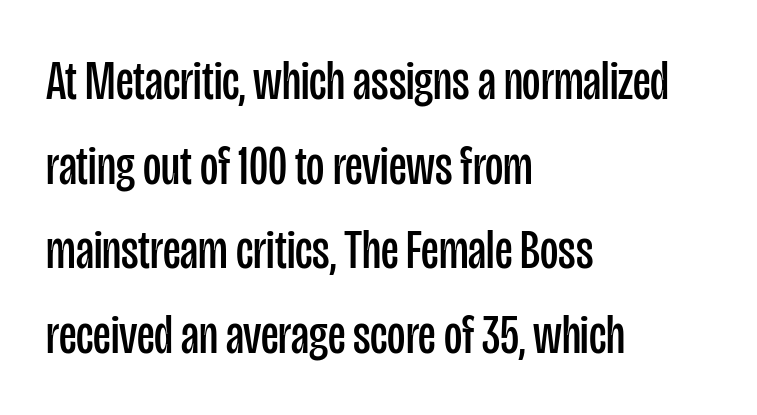
The font's upright variant was chosen for this text. Spacing verdict: proportional, widths tailored to each character. Descenders hang freely into open space. Leading: standard. Short and long lines alike share a common starting point at left.
